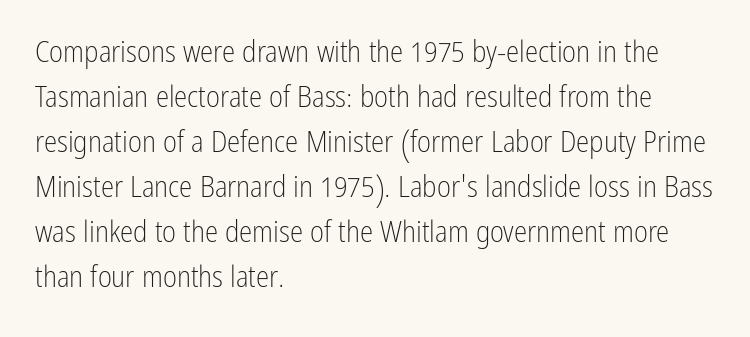
The image shows 30 px light, condensed sans-serif type, upright; set left-aligned, normal line spacing (1.5x), normal letter spacing, not underlined; low stroke contrast and a medium x-height.
